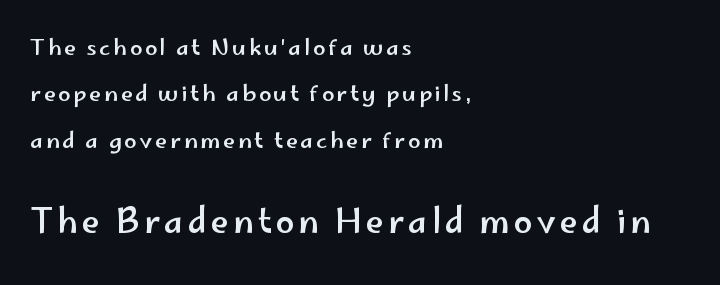
This sample uses a sans-serif face. Does the lettering tilt? It doesn't — this is upright. Each line starts at the same left margin while the right side varies. This rendering features lettering with no underline.
